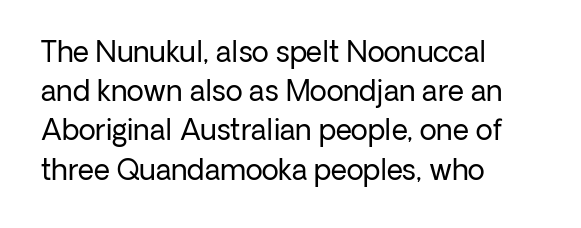
The image shows 28 px regular-weight sans-serif type, upright; set left-aligned, normal line spacing (1.4x), normal letter spacing, not underlined; low stroke contrast and a medium x-height.
